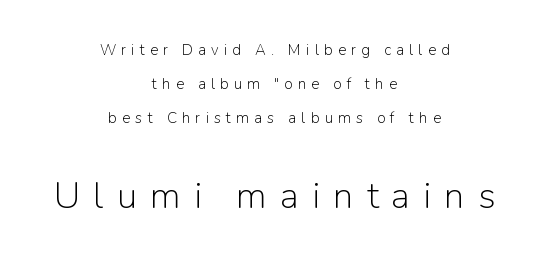
Here the second block reads like a headline and the first like body copy. Notice how the passage keeps no hard edge, just a central spine. Here the glyphs are tracked loosely, breaking word shapes into spaced letters. Check where the strokes stop: nothing finishes them off — pure sans.
